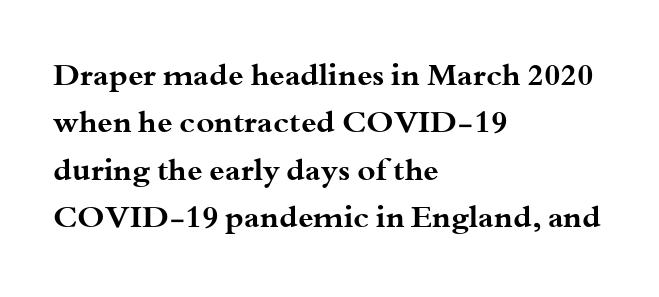
{"serif": "yes", "italic": "no", "bold": "yes", "weight": "bold", "width": "wide", "stroke_contrast": "medium", "x_height": "small", "monospaced": "no", "underline": "no", "align": "left", "line_spacing": "normal", "line_spacing_ratio": 1.53, "letter_spacing": "normal", "letter_spacing_em": 0.0, "glyph_px": 31}
